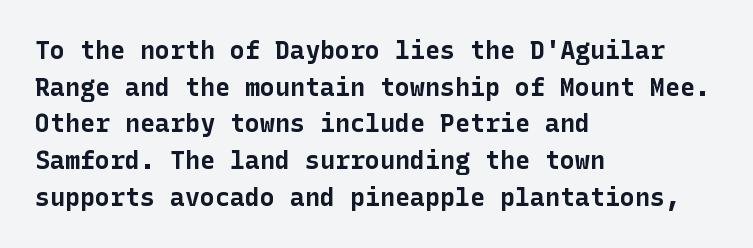
{"italic": "no", "bold": "yes", "underline": "no", "align": "left", "line_spacing": "normal", "line_spacing_ratio": 1.47, "letter_spacing": "normal", "letter_spacing_em": 0.0, "glyph_px": 25}
